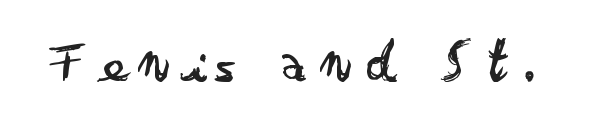
The image shows 61 px regular-weight, wide sans-serif type, upright; set unusually wide letter spacing (+0.23 em), not underlined; low stroke contrast and a small x-height.
